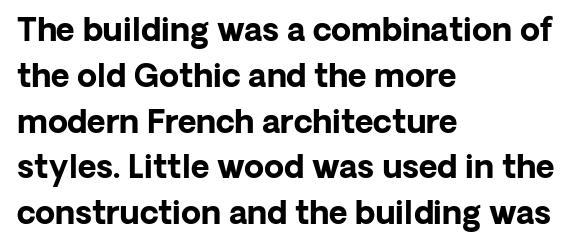
The image shows 32 px bold sans-serif type, upright; set left-aligned, normal line spacing (1.43x), normal letter spacing, not underlined; low stroke contrast and a medium x-height.
